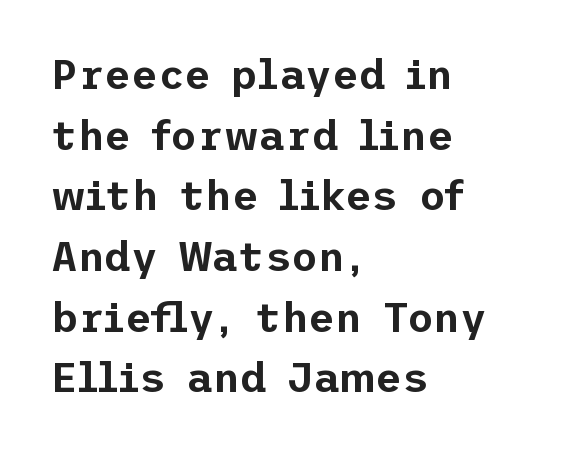
Summary of vertical rhythm: regular, with standard interline spacing. Each line starts at the same left margin while the right side varies. The space directly below the letters is spotless. The letters carry no serifs — their stems end cleanly without finishing strokes. In terms of letterspacing, this is plain default setting. The lettering stays uniformly vertical, giving the passage a roman look.
